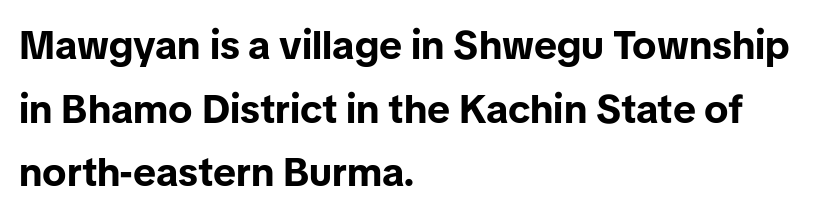
Decoration check: the copy has no underline. The sample has been set heavy, in full bold. Letter spacing: default. Upright lettering throughout.
